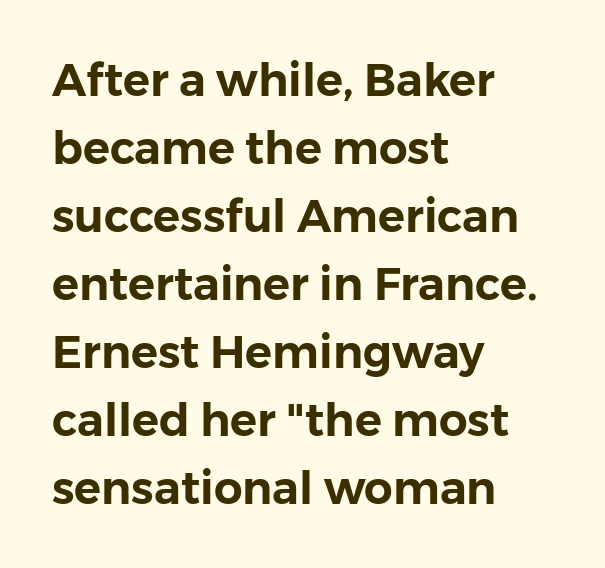
Horizontally, the lines are justified to the leading edge only. Words float on clear page, feet unadorned. You could not count columns in this text — the font is proportionally spaced. The lettering holds an erect, upright posture throughout.
